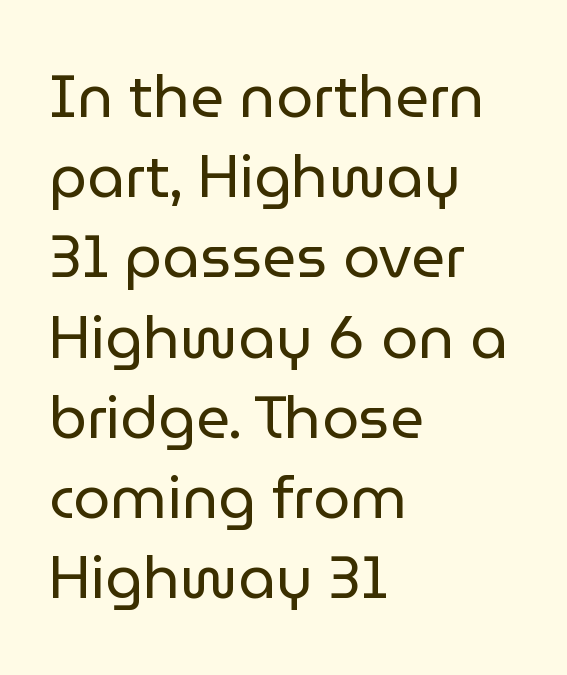
Q: Is the text bold? A: No.
Q: Is the text italic (slanted)? A: No, it is upright.
Q: Is the typeface a serif or a sans-serif typeface? A: Sans-serif.
Q: Is the text underlined? A: No.
Q: How is the paragraph aligned? A: Left-aligned.
Q: Is the spacing between letters normal or unusually wide? A: Normal.
Q: Is the spacing between lines tight, normal or loose? A: Normal.
Q: Width (condensed, normal, or wide)? A: Normal.
Q: Stroke contrast? A: Low.
Q: x-height? A: Medium.
Q: Monospaced? A: No.
